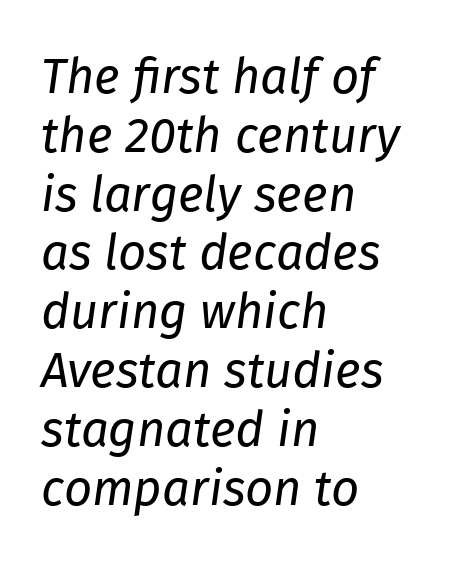
{"italic": "yes", "lean": "right", "slant_degrees": 8, "bold": "no", "weight": "regular", "width": "normal", "stroke_contrast": "low", "x_height": "medium", "monospaced": "no", "underline": "no", "align": "left", "line_spacing_ratio": 1.2, "letter_spacing": "normal", "letter_spacing_em": 0.0, "glyph_px": 49}
